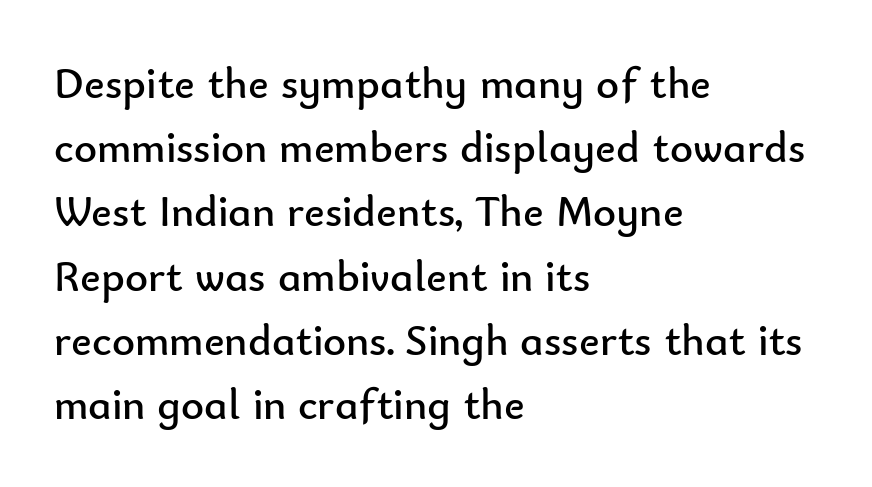
Italic? Not at all — the glyphs are vertical. The paragraph has a hard left edge and a soft right edge. Letterform terminals end flat and unadorned throughout the passage. One glance says typical: line gaps are just what's usual. Is the type heavy? It reads as light-to-regular instead.
